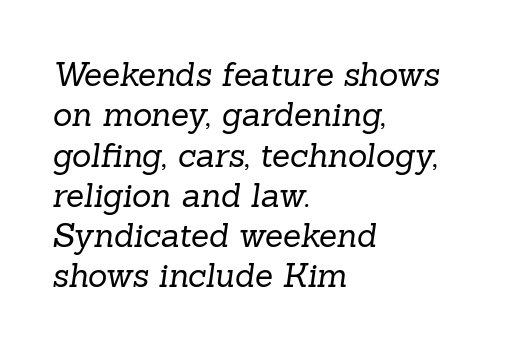
The image shows 33 px regular-weight serif type; set left-aligned, line spacing 1.22x, normal letter spacing, not underlined; low stroke contrast and a medium x-height.
